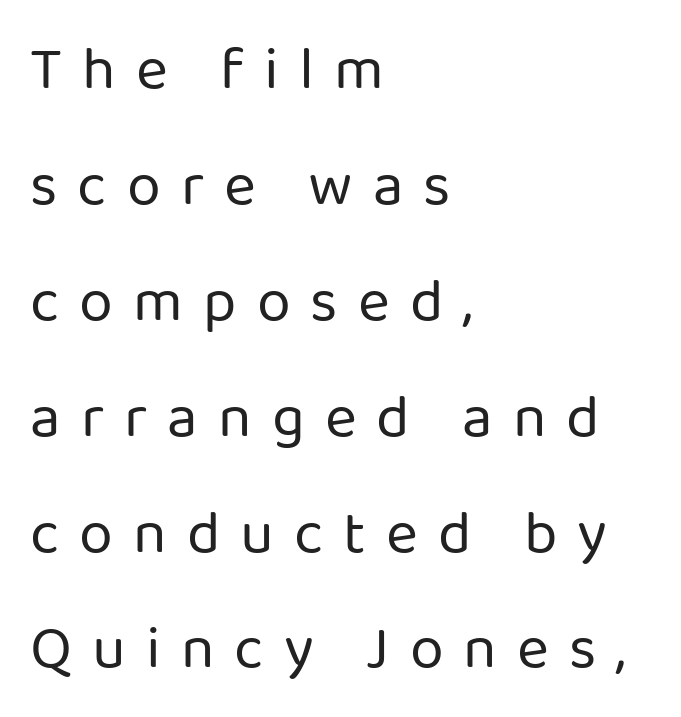
The image shows 61 px regular-weight sans-serif type, upright; set left-aligned, loose line spacing (1.9x), unusually wide letter spacing (+0.33 em), not underlined; low stroke contrast and a medium x-height.
